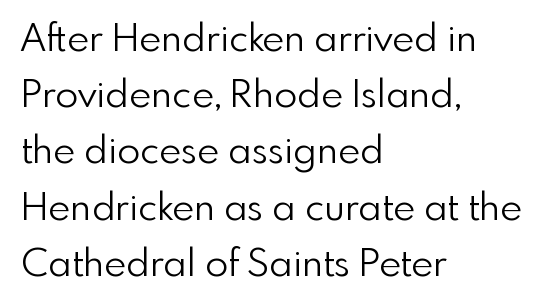
The image shows 38 px light sans-serif type, upright; set left-aligned, normal line spacing (1.48x), normal letter spacing, not underlined; low stroke contrast and a small x-height.
